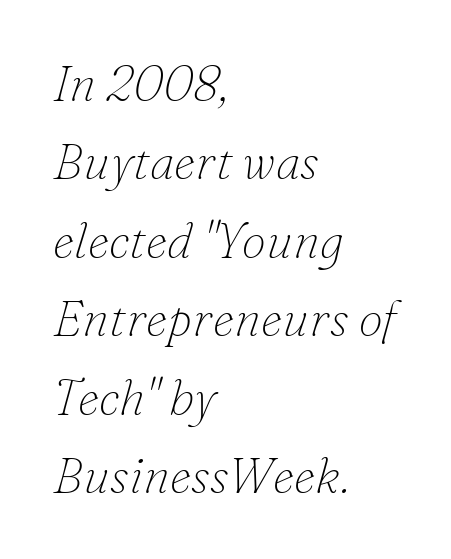
Emphasis-style slanted type is in use. Is there much room between lines? A standard amount, neither cramped nor airy. The passage shown is typed in a proportional face where columns would drift. Is this a sans? No — the strokes have serifs. This sample uses plain, unmodified letter spacing.
